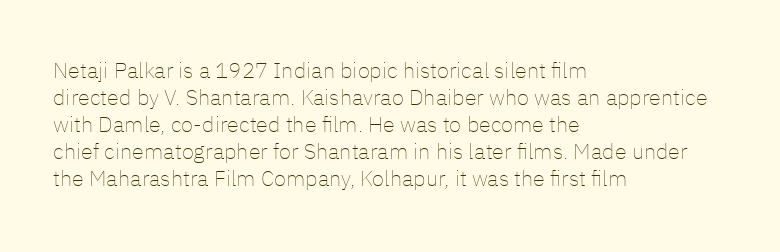
The image shows 22 px text type, upright; set left-aligned, line spacing 1.23x, normal letter spacing, not underlined.
